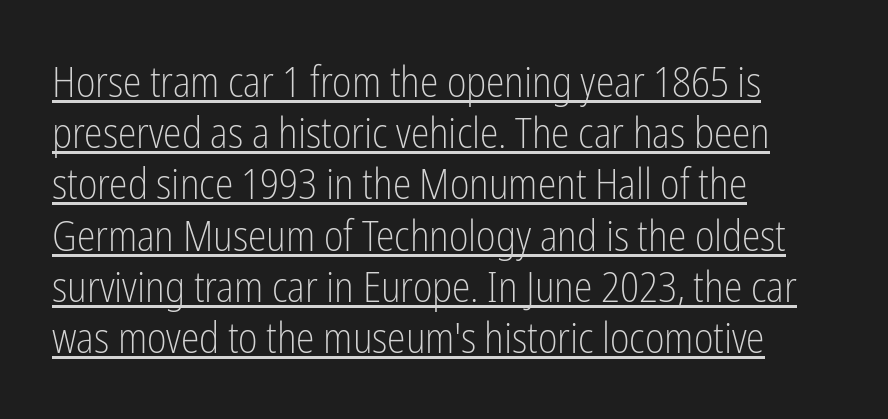
{"serif": "no", "italic": "no", "bold": "no", "weight": "light", "width": "condensed", "stroke_contrast": "low", "x_height": "medium", "monospaced": "no", "underline": "yes", "align": "left", "line_spacing_ratio": 1.22, "letter_spacing": "normal", "letter_spacing_em": 0.0, "glyph_px": 42}
